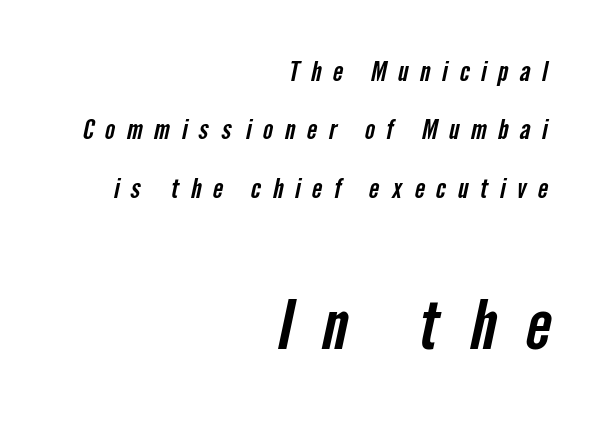
Is this a fixed-width face? No — the glyphs have proportional, varying widths. The glyphs are unaccompanied by any horizontal stroke below them. The tracking reads as deliberately expanded to a designer's eye. Where is the straight margin? On the right. These two chunks differ in scale, with the bottom chunk taking the larger measure.
